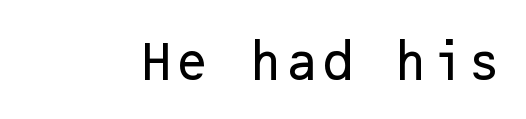
The image shows 42 px sans-serif type, upright; set normal letter spacing, not underlined; low stroke contrast and a medium x-height.
